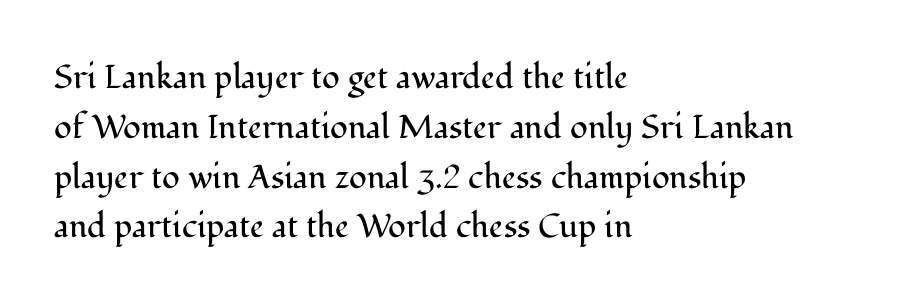
The image shows 33 px regular-weight serif type, upright; set left-aligned, normal line spacing (1.51x), normal letter spacing, not underlined; medium stroke contrast and a medium x-height.
